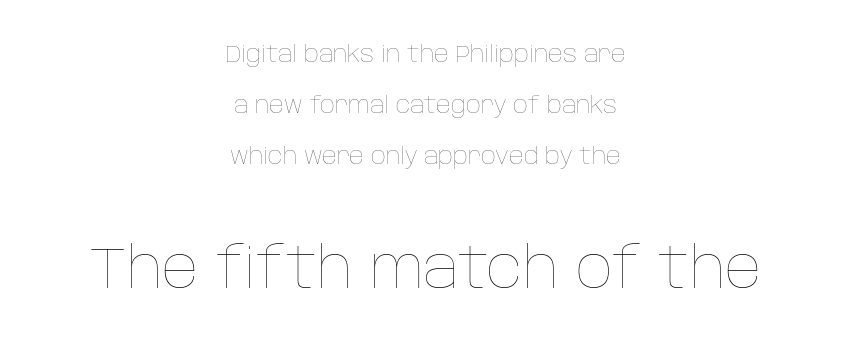
The image shows 57 px thin type, upright; set centered, loose line spacing (2.22x), normal letter spacing, not underlined; the second (bottom) block is 2.48x larger; low stroke contrast and a large x-height.
